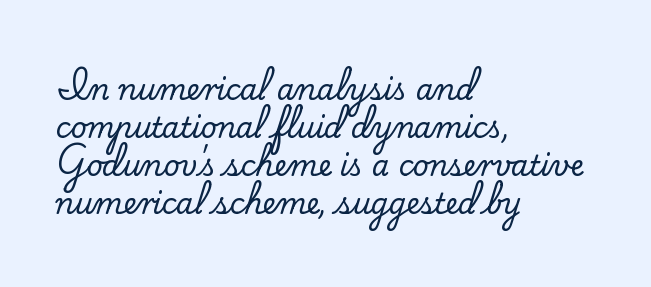
Q: Is the text italic (slanted)? A: Yes.
Q: Is the typeface a serif or a sans-serif typeface? A: Serif.
Q: Is the text underlined? A: No.
Q: How is the paragraph aligned? A: Left-aligned.
Q: Is the spacing between letters normal or unusually wide? A: Normal.
Q: Is the spacing between lines tight, normal or loose? A: Normal.
Q: Width (condensed, normal, or wide)? A: Normal.
Q: Stroke contrast? A: Low.
Q: x-height? A: Small.
Q: Monospaced? A: No.
